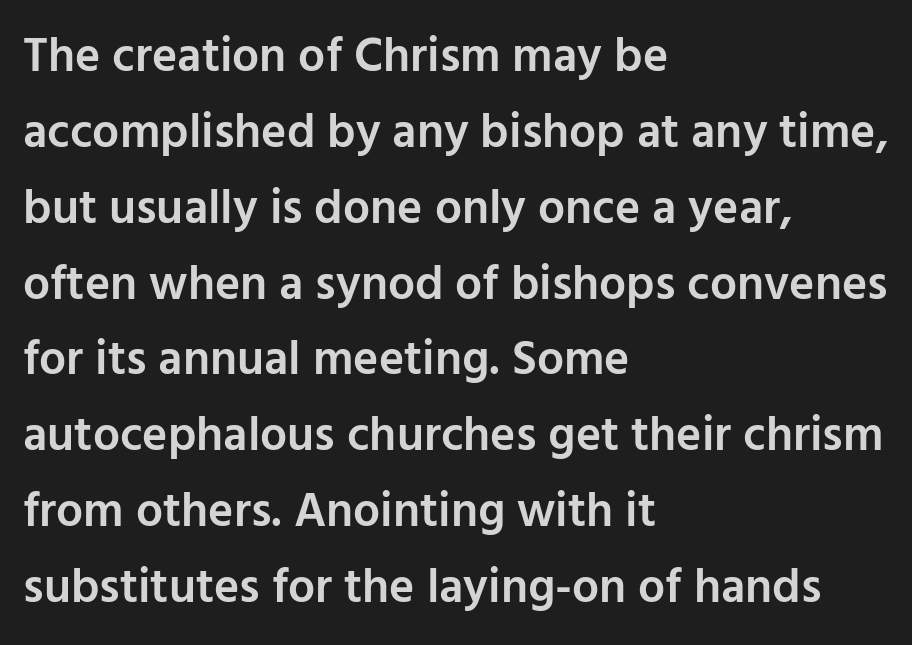
Q: Is the text bold? A: Semi-bold.
Q: Is the text italic (slanted)? A: No, it is upright.
Q: Is the typeface a serif or a sans-serif typeface? A: Sans-serif.
Q: Is the text underlined? A: No.
Q: How is the paragraph aligned? A: Left-aligned.
Q: Is the spacing between letters normal or unusually wide? A: Normal.
Q: Is the spacing between lines tight, normal or loose? A: Normal.
Q: Width (condensed, normal, or wide)? A: Normal.
Q: Stroke contrast? A: Low.
Q: x-height? A: Medium.
Q: Monospaced? A: No.
